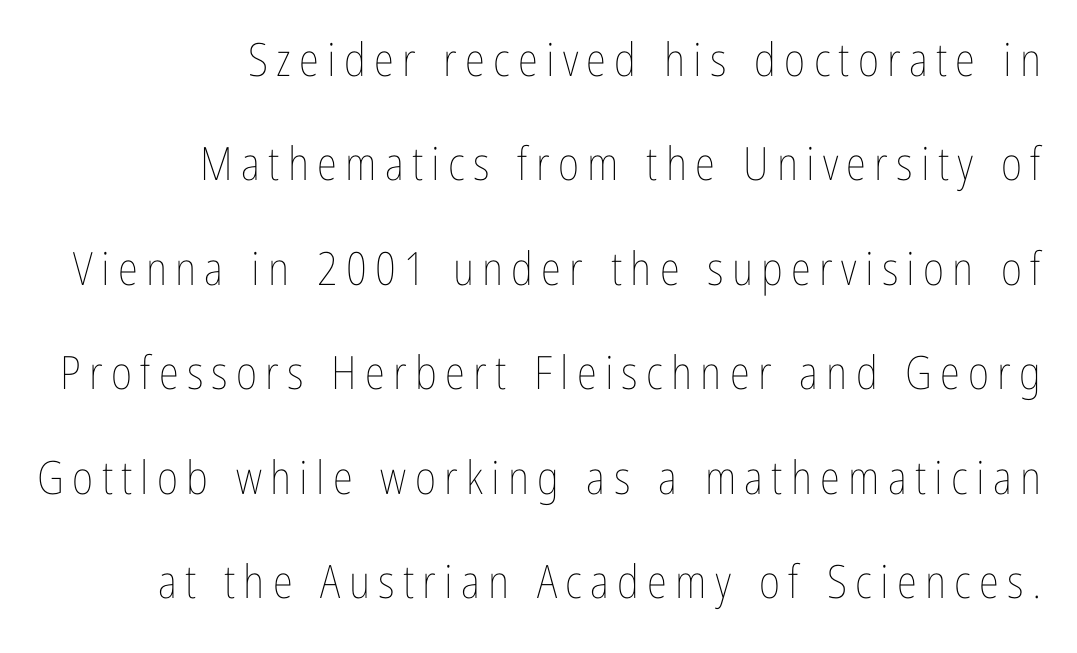
{"italic": "no", "bold": "no", "weight": "thin", "width": "condensed", "stroke_contrast": "low", "x_height": "medium", "monospaced": "no", "underline": "no", "align": "right", "line_spacing": "loose", "line_spacing_ratio": 2.27, "glyph_px": 46}
